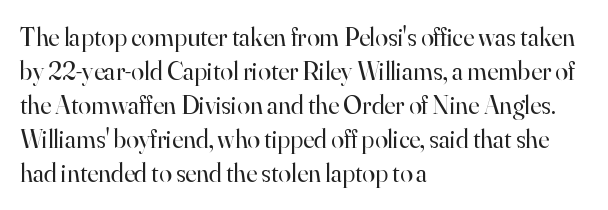
The image shows 26 px text type, upright; set left-aligned, normal line spacing (1.31x), normal letter spacing, not underlined.
